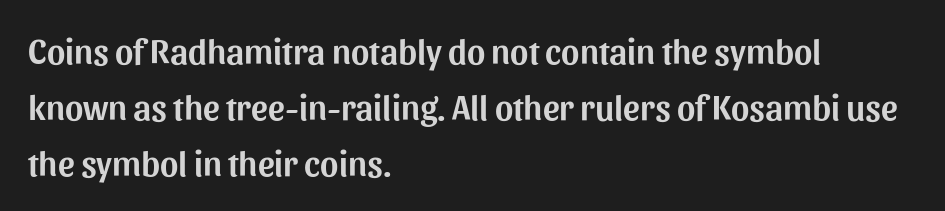
Q: Is the text italic (slanted)? A: No, it is upright.
Q: Is the typeface a serif or a sans-serif typeface? A: Sans-serif.
Q: Is the text underlined? A: No.
Q: How is the paragraph aligned? A: Left-aligned.
Q: Is the spacing between letters normal or unusually wide? A: Normal.
Q: Is the spacing between lines tight, normal or loose? A: Normal.
Q: Width (condensed, normal, or wide)? A: Normal.
Q: Stroke contrast? A: Medium.
Q: x-height? A: Medium.
Q: Monospaced? A: No.
